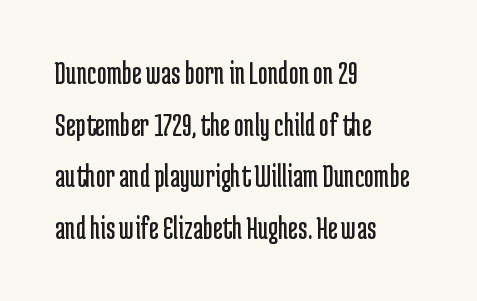
{"serif": "no", "italic": "no", "bold": "no", "weight": "regular", "width": "condensed", "stroke_contrast": "low", "x_height": "medium", "monospaced": "no", "underline": "no", "align": "left", "line_spacing": "normal", "line_spacing_ratio": 1.52, "letter_spacing": "normal", "letter_spacing_em": 0.0, "glyph_px": 34}
